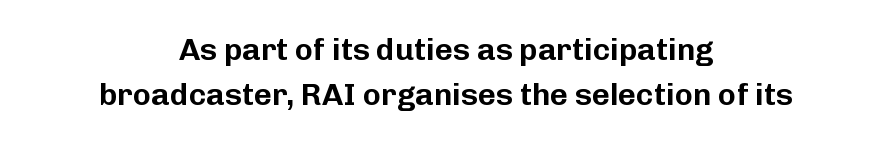
The image shows 31 px sans-serif type, upright; set centered, normal line spacing (1.44x), normal letter spacing, not underlined; low stroke contrast and a medium x-height.
